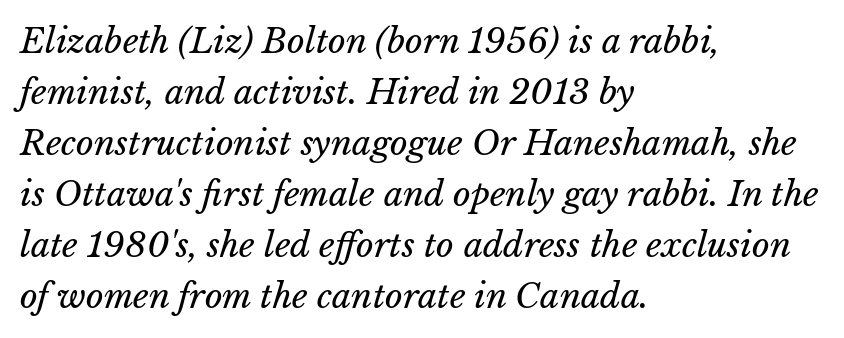
{"italic": "yes", "lean": "right", "slant_degrees": 15, "bold": "no", "weight": "regular", "width": "normal", "stroke_contrast": "low", "x_height": "medium", "monospaced": "no", "underline": "no", "align": "left", "line_spacing": "normal", "line_spacing_ratio": 1.5, "letter_spacing": "normal", "letter_spacing_em": 0.0, "glyph_px": 34}
